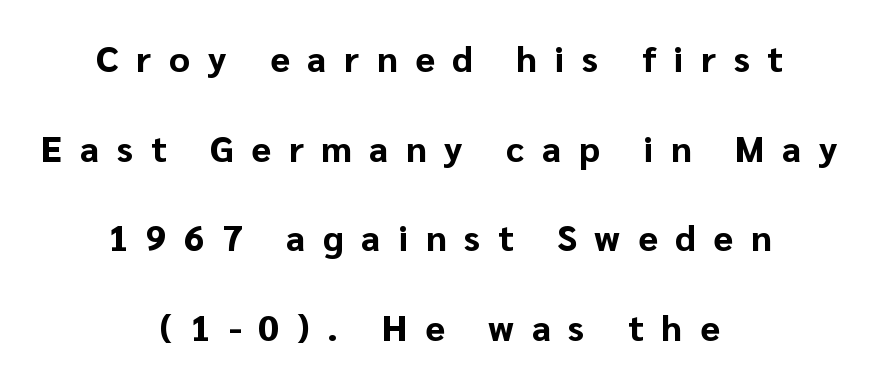
The compositor balanced each line on the midline. The area under the type is left untouched. Caption: bold face, heavy strokes. This rendering employs a face without finishing strokes, i.e., a sans-serif. Vertical spacing — loose. Substantial extra tracking has been applied to these lines.
